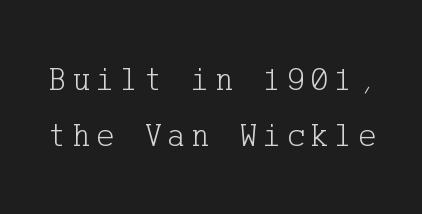
Q: Is the text bold? A: No.
Q: Is the text italic (slanted)? A: No, it is upright.
Q: Is the typeface a serif or a sans-serif typeface? A: Serif.
Q: Is the text underlined? A: No.
Q: Is the spacing between lines tight, normal or loose? A: Normal.
Q: Width (condensed, normal, or wide)? A: Normal.
Q: Stroke contrast? A: Low.
Q: x-height? A: Medium.
